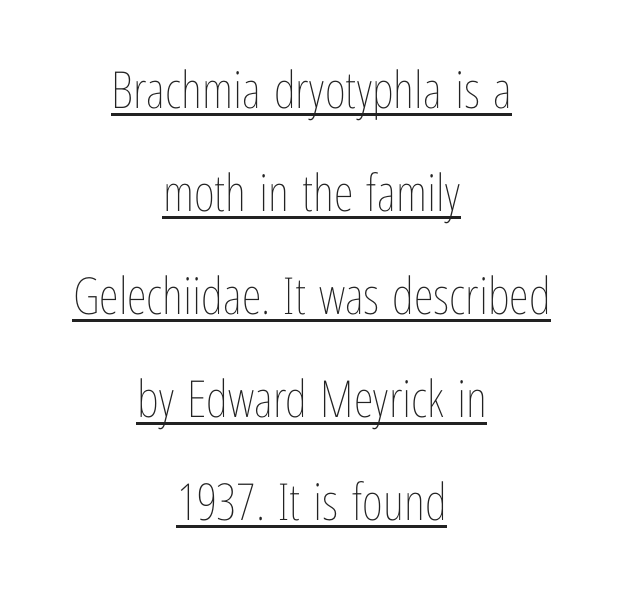
{"italic": "no", "bold": "no", "weight": "thin", "width": "condensed", "stroke_contrast": "low", "x_height": "medium", "monospaced": "no", "underline": "yes", "align": "center", "line_spacing": "loose", "line_spacing_ratio": 2.02, "letter_spacing": "normal", "letter_spacing_em": 0.0, "glyph_px": 51}
